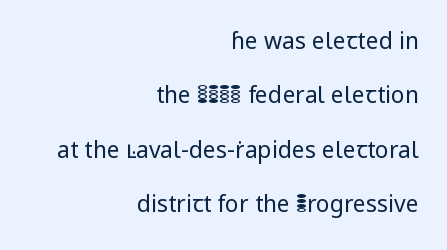
The image shows 23 px text type, upright; set right-aligned, loose line spacing (2.36x), normal letter spacing, not underlined.
